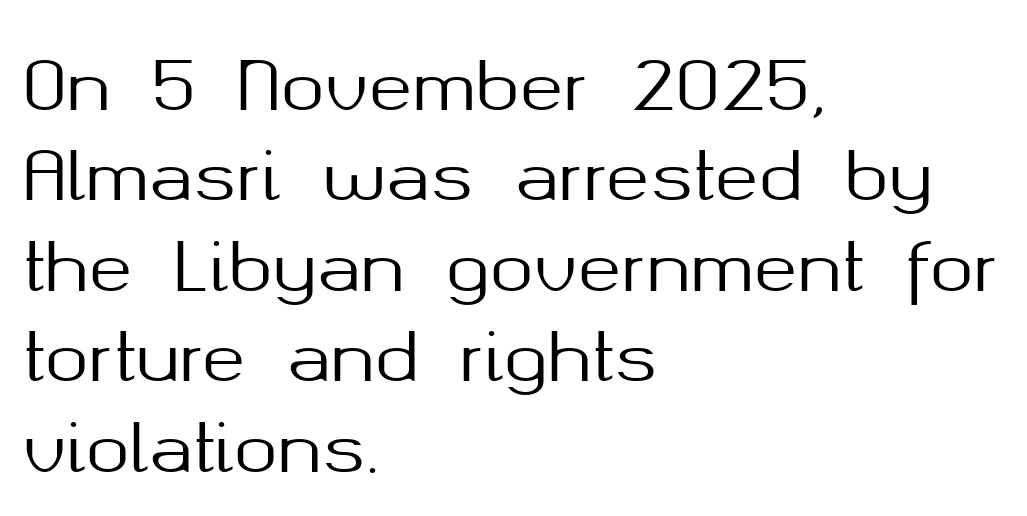
The image shows 66 px sans-serif type, upright; set left-aligned, normal line spacing (1.37x), normal letter spacing, not underlined; medium stroke contrast and a medium x-height.
